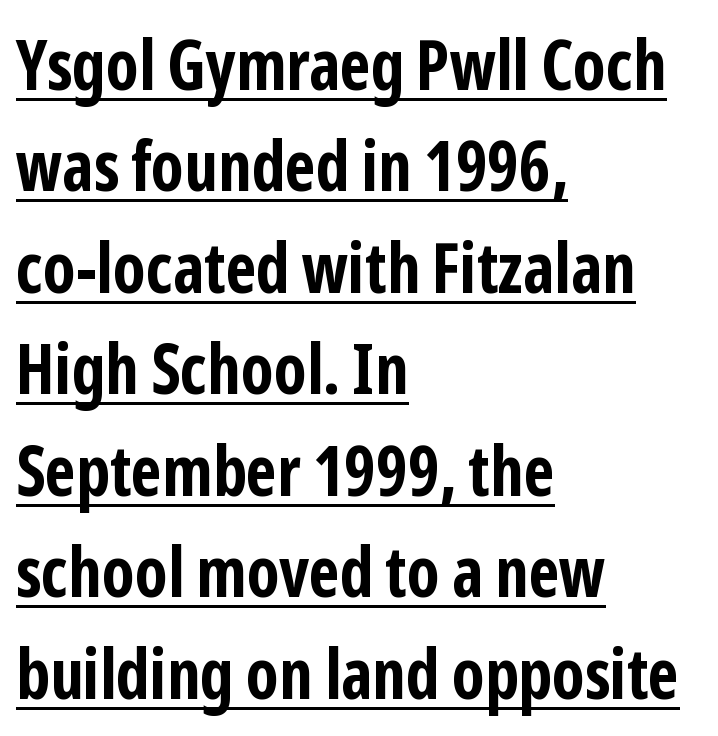
Q: Is the text bold? A: Yes.
Q: Is the text italic (slanted)? A: No, it is upright.
Q: Is the typeface a serif or a sans-serif typeface? A: Sans-serif.
Q: Is the text underlined? A: Yes.
Q: How is the paragraph aligned? A: Left-aligned.
Q: Is the spacing between letters normal or unusually wide? A: Normal.
Q: Is the spacing between lines tight, normal or loose? A: Normal.
Q: Width (condensed, normal, or wide)? A: Condensed.
Q: Stroke contrast? A: Low.
Q: x-height? A: Medium.
Q: Monospaced? A: No.
